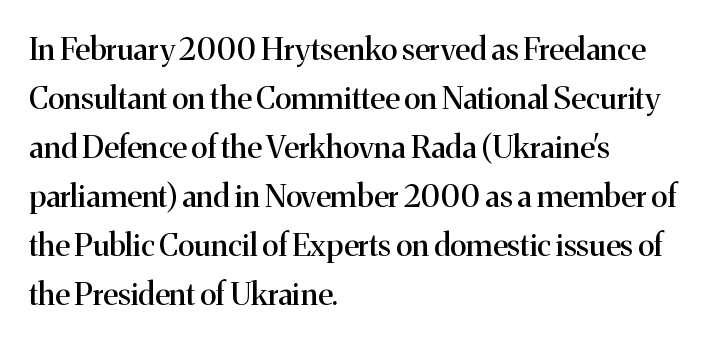
The image shows 31 px serif type, upright; set left-aligned, normal line spacing (1.58x), normal letter spacing, not underlined; medium stroke contrast and a medium x-height.
